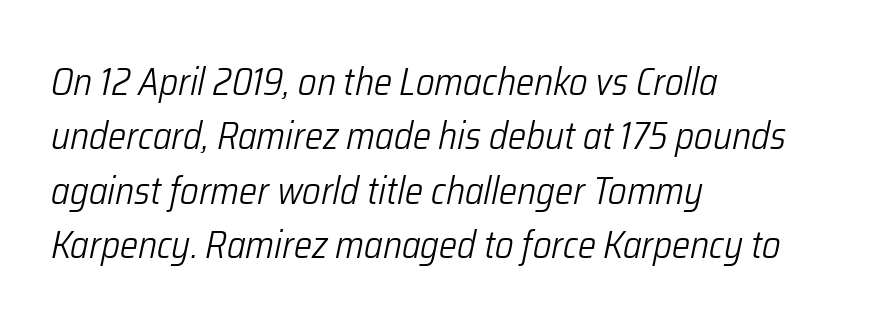
Q: Is the text bold? A: No.
Q: Is the text italic (slanted)? A: Yes, it leans right by about 12 degrees.
Q: Is the text underlined? A: No.
Q: How is the paragraph aligned? A: Left-aligned.
Q: Is the spacing between letters normal or unusually wide? A: Normal.
Q: Is the spacing between lines tight, normal or loose? A: Normal.
Q: Width (condensed, normal, or wide)? A: Condensed.
Q: Stroke contrast? A: Low.
Q: x-height? A: Medium.
Q: Monospaced? A: No.
